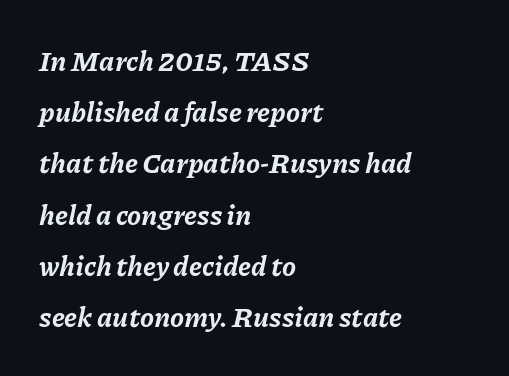
The image shows 28 px bold type, italic (leaning right); set left-aligned, line spacing 1.83x, normal letter spacing, not underlined; low stroke contrast and a medium x-height.
